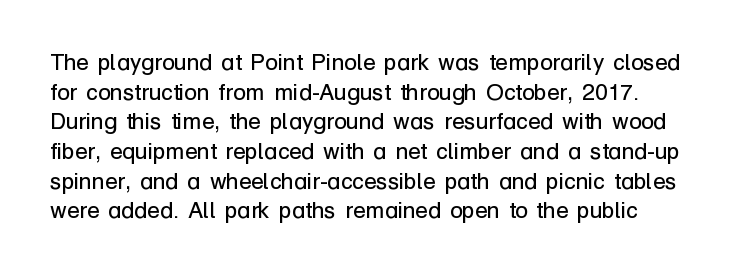
The image shows 23 px text type, upright; set normal line spacing (1.29x), normal letter spacing, not underlined.
